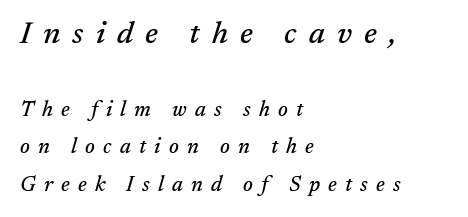
The space directly below the letters is spotless. The face used here is rendered with a markedly widened letterfit. This sample is left-justified, so line endings fall wherever the words run out. Look at the bottom of the vertical strokes: they flare into serifs here.
